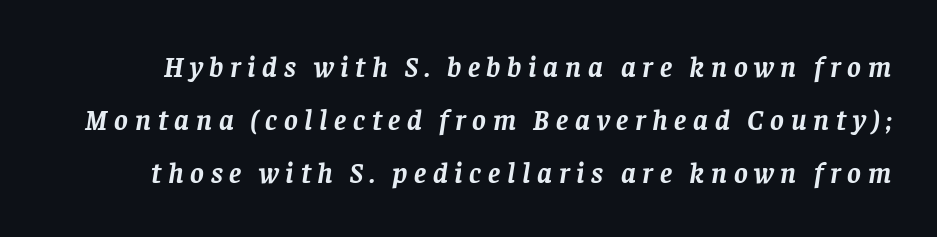
The image shows 29 px semibold serif type, italic (leaning right); set line spacing 1.83x, unusually wide letter spacing (+0.23 em), not underlined; low stroke contrast and a large x-height.
